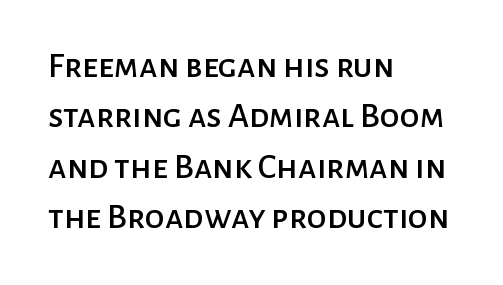
The image shows 36 px sans-serif type, upright; set left-aligned, normal line spacing (1.4x), normal letter spacing, not underlined; low stroke contrast and a medium x-height.
